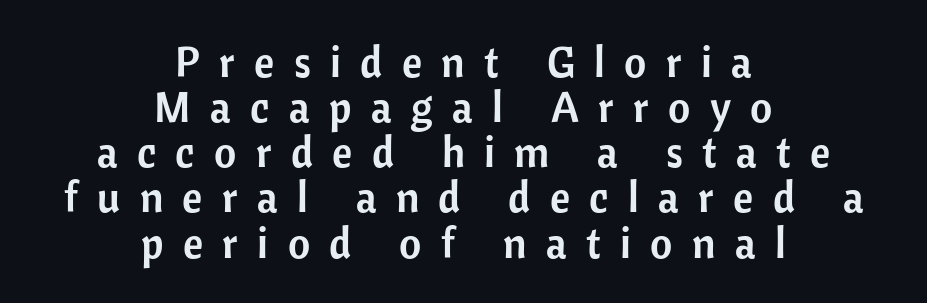
Is there much room between lines? No — they nearly touch. Nope, not italic — everything's standing straight. A student would call this center alignment; a typographer would say set centered. Words float on clear page, feet unadorned. The type family on display is of the sans-serif kind.
